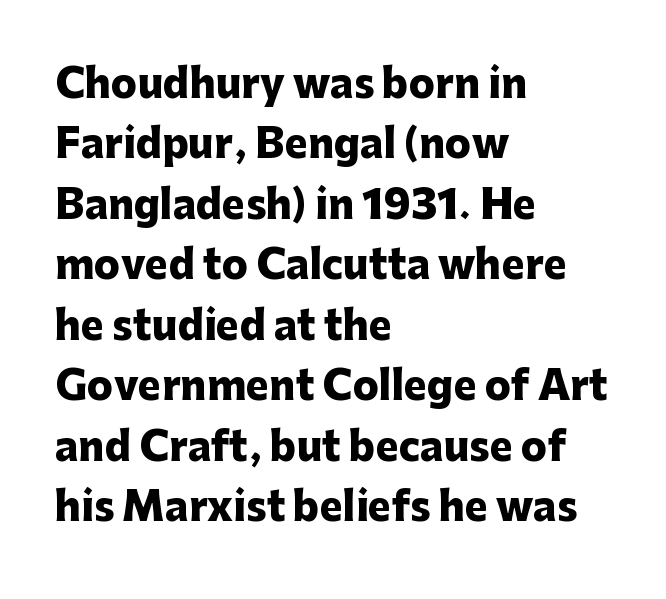
Check under the words: just untouched page. Which margin do the lines hug? The left one — the right edge is uneven. Posture: vertical. A typesetter would call this proportional, since set widths differ per character.
